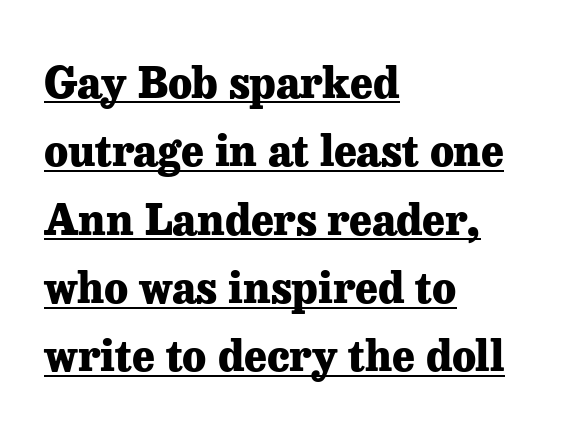
I'd call this a serif setting — the letters wear small feet. You can tell it's not italic because the verticals are truly vertical. Here the designer chose a conventional face with non-uniform glyph widths. Tracking here is standard; glyphs follow each other at the usual distance.
